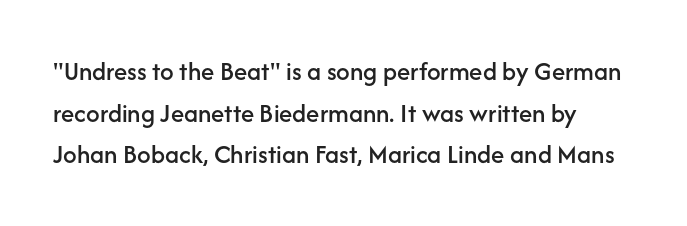
{"italic": "no", "underline": "no", "line_spacing": "normal", "line_spacing_ratio": 1.54, "letter_spacing": "normal", "letter_spacing_em": 0.0, "glyph_px": 27}
